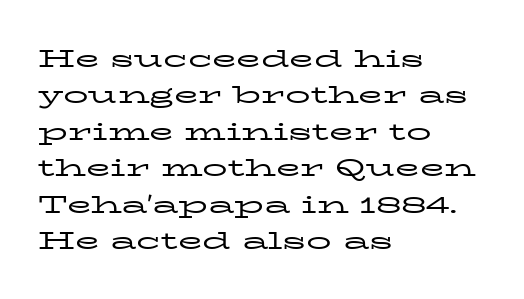
{"italic": "no", "bold": "no", "underline": "no", "align": "left", "line_spacing": "normal", "line_spacing_ratio": 1.46, "letter_spacing": "normal", "letter_spacing_em": 0.0, "glyph_px": 25}
